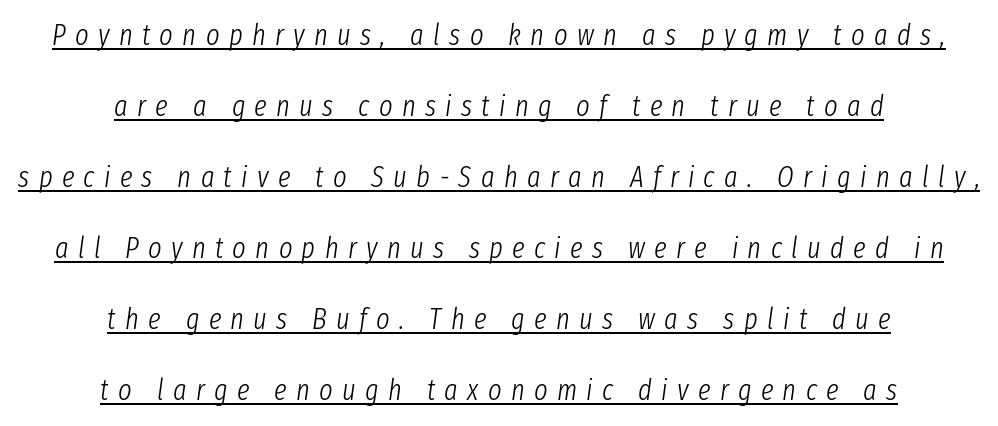
Proportional: the letters do not fall into vertical columns. The face used here has a pronounced slope to its letters. Heft: none added — not bold. Inter-character spacing is expanded well beyond the font's built-in metrics. Glance below the letters and you will spot a drawn line. Visually the block forms a symmetrical silhouette, jagged on both flanks.
